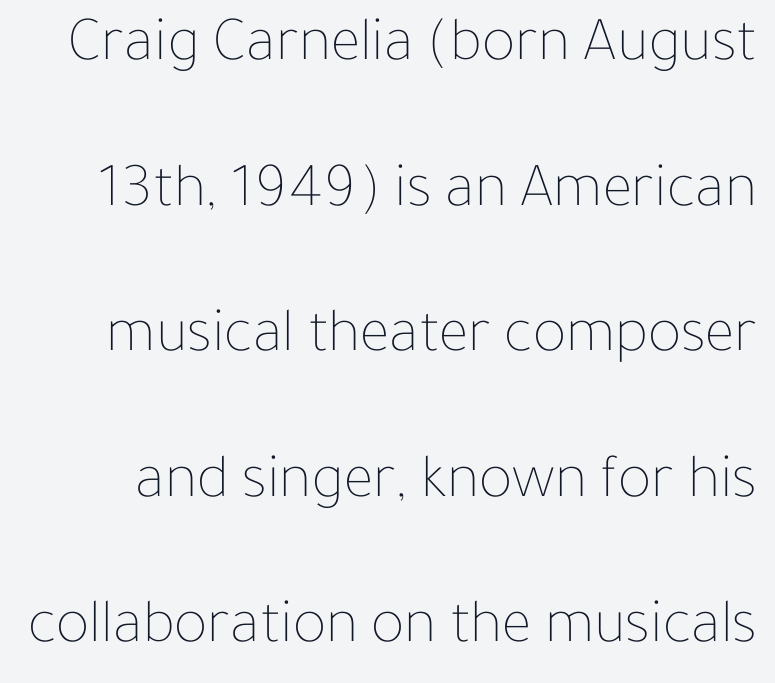
Q: Is the text bold? A: No.
Q: Is the text italic (slanted)? A: No, it is upright.
Q: Is the text underlined? A: No.
Q: Is the spacing between letters normal or unusually wide? A: Normal.
Q: Is the spacing between lines tight, normal or loose? A: Loose.
Q: Width (condensed, normal, or wide)? A: Normal.
Q: Stroke contrast? A: Low.
Q: x-height? A: Medium.
Q: Monospaced? A: No.
